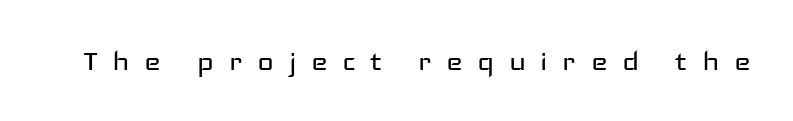
The image shows 35 px regular-weight, wide sans-serif type, upright; set unusually wide letter spacing (+0.42 em), not underlined; low stroke contrast and a medium x-height.
